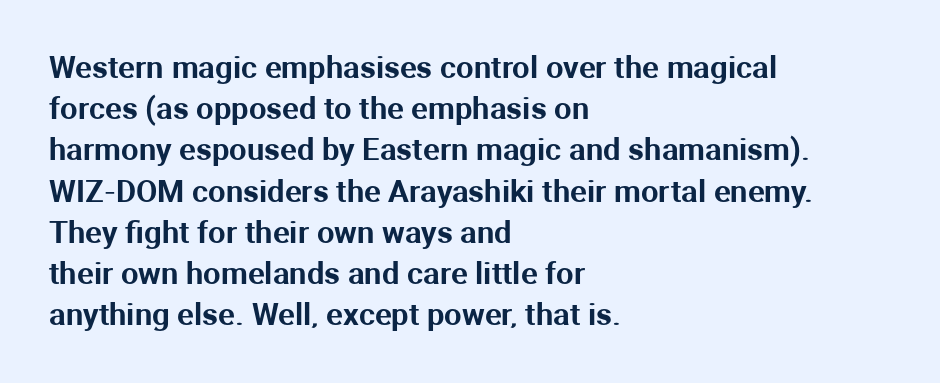
{"serif": "no", "italic": "no", "width": "normal", "stroke_contrast": "medium", "x_height": "medium", "monospaced": "no", "underline": "no", "align": "left", "line_spacing": "normal", "line_spacing_ratio": 1.33, "letter_spacing": "normal", "letter_spacing_em": 0.0, "glyph_px": 31}
